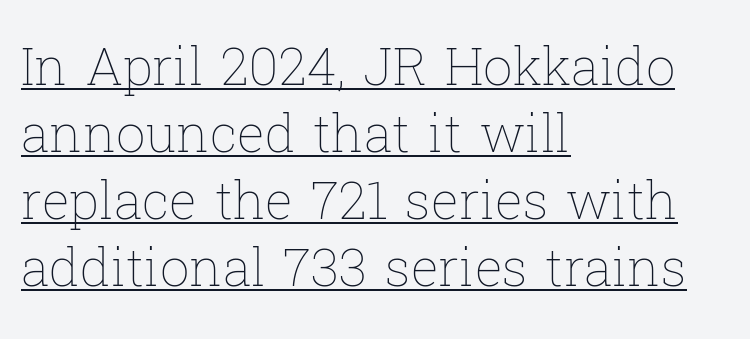
Q: Is the text bold? A: No.
Q: Is the text italic (slanted)? A: No, it is upright.
Q: Is the text underlined? A: Yes.
Q: How is the paragraph aligned? A: Left-aligned.
Q: Is the spacing between letters normal or unusually wide? A: Normal.
Q: Is the spacing between lines tight, normal or loose? A: Normal.
Q: Width (condensed, normal, or wide)? A: Normal.
Q: Stroke contrast? A: Low.
Q: x-height? A: Medium.
Q: Monospaced? A: No.
